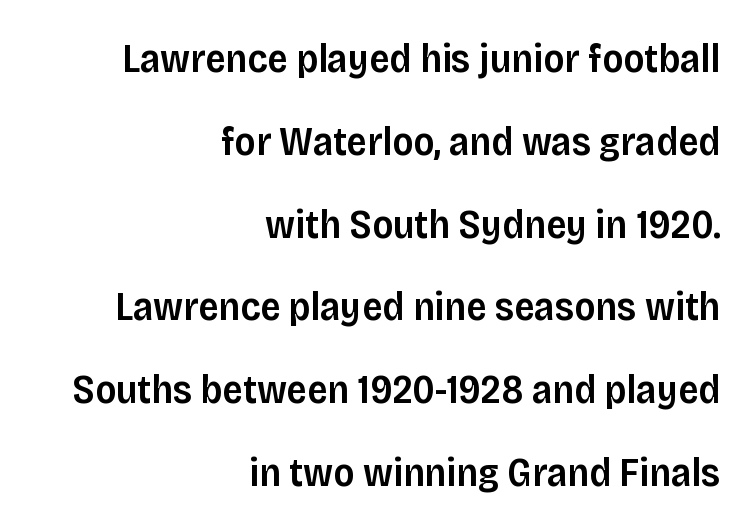
{"serif": "no", "italic": "no", "bold": "semi", "weight": "semibold", "width": "normal", "stroke_contrast": "low", "x_height": "large", "monospaced": "no", "underline": "no", "align": "right", "line_spacing": "loose", "line_spacing_ratio": 2.07, "letter_spacing": "normal", "letter_spacing_em": 0.0, "glyph_px": 40}
